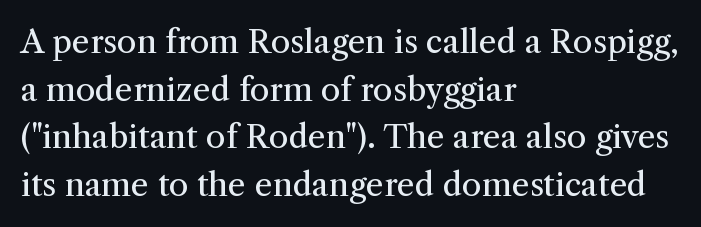
Unlike a clean sans, this face finishes its strokes with serifs. The rendering uses natural spacing where letterforms have individual widths. Is there any slant? The stems are plumb. Nothing heavy about these letters — not bold at all. Is the letter spacing exaggerated? No — it looks like the ordinary default.
